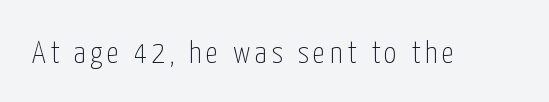
The passage shown is typeset with a sans-serif family. Spacing verdict: proportional, widths tailored to each character. Is the stroke heavy? The answer is a plain regular-or-lighter. Underline: absent. The letters stand straight up with perfectly vertical stems.
